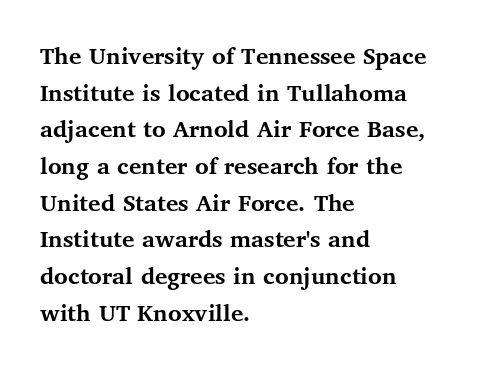
Caption: multi-line text, flush left, ragged right. Look at the tracking — it's just the regular setting, nothing added. Upright lettering throughout. The passage shown is emphatically bold. The passage shown is not underscored anywhere.
